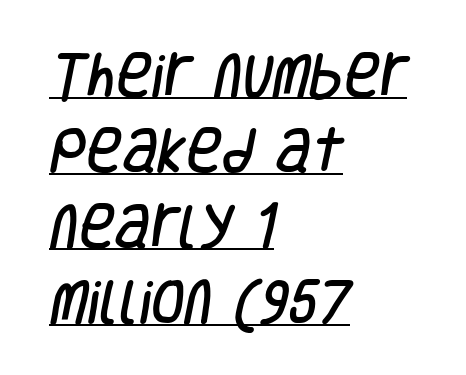
The image shows 49 px condensed sans-serif type; set left-aligned, normal line spacing (1.54x), normal letter spacing, underlined; low stroke contrast and a large x-height.
